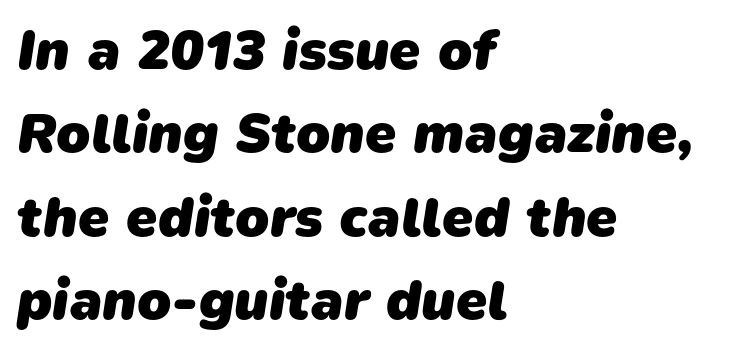
{"serif": "no", "bold": "yes", "weight": "heavy", "width": "normal", "stroke_contrast": "low", "x_height": "medium", "monospaced": "no", "underline": "no", "align": "left", "line_spacing": "normal", "line_spacing_ratio": 1.49, "letter_spacing": "normal", "letter_spacing_em": 0.0, "glyph_px": 56}
